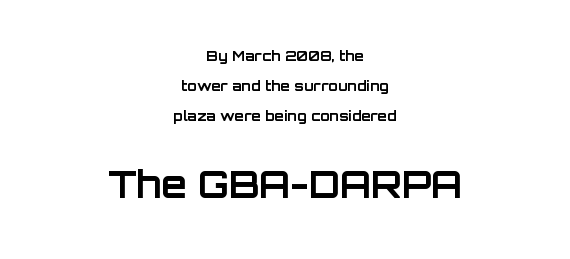
Rendered with straight, roman letterforms. Proportional: the letters do not fall into vertical columns. The specimen omits any rule beneath the text block's lines. Leading is clearly above the norm, producing a sparse column. The face used here is rendered with its standard letterfit. In this sample the second text group is rendered at the bigger scale.
